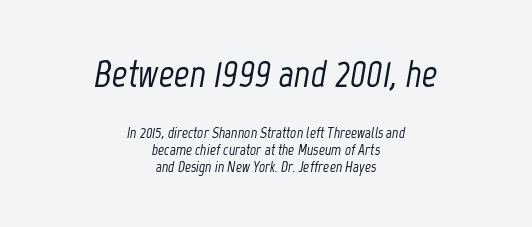
{"italic": "yes", "lean": "right", "slant_degrees": 12, "width": "condensed", "stroke_contrast": "low", "x_height": "medium", "monospaced": "no", "underline": "no", "align": "center", "line_spacing": "tight", "line_spacing_ratio": 1.13, "letter_spacing": "normal", "letter_spacing_em": 0.0, "larger_block": "first", "size_ratio": 2.53, "glyph_px": 38}
